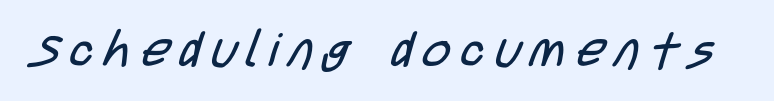
Q: Is the text bold? A: No.
Q: Is the typeface a serif or a sans-serif typeface? A: Sans-serif.
Q: Is the text underlined? A: No.
Q: Is the spacing between letters normal or unusually wide? A: Unusually wide.
Q: Width (condensed, normal, or wide)? A: Condensed.
Q: Stroke contrast? A: Low.
Q: x-height? A: Large.
Q: Monospaced? A: No.
